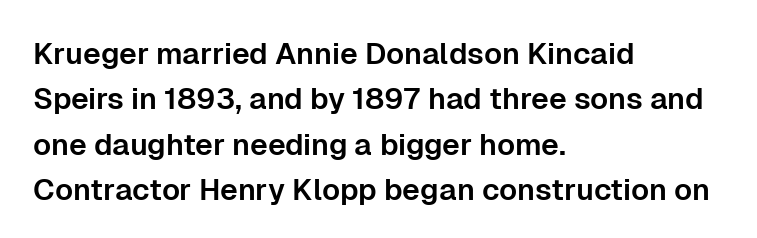
The image shows 30 px sans-serif type, upright; set left-aligned, normal line spacing (1.51x), normal letter spacing, not underlined; low stroke contrast and a medium x-height.
